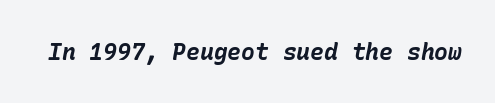
Looking at the ascenders, they clearly lean. Caption: standard tracking, unaltered. Pretty heavy lettering here — definitely bold. The baseline area is clear.
